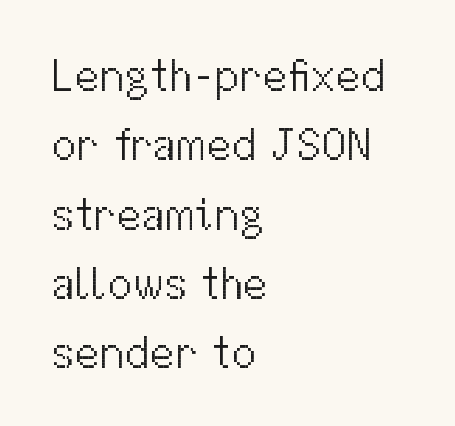
The image shows 45 px light sans-serif type, upright; set left-aligned, normal line spacing (1.54x), normal letter spacing, not underlined; medium stroke contrast and a medium x-height.
